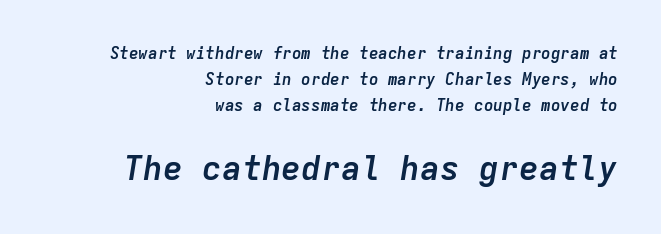
Slant detected: the letters are inclined. I'd describe the lettering as bold — thick and assertive. Line spacing here is normal. Looks like terminal output: every glyph gets an equal slot. Short note: letters normally spaced. Short and long lines alike share a common ending point at right.
